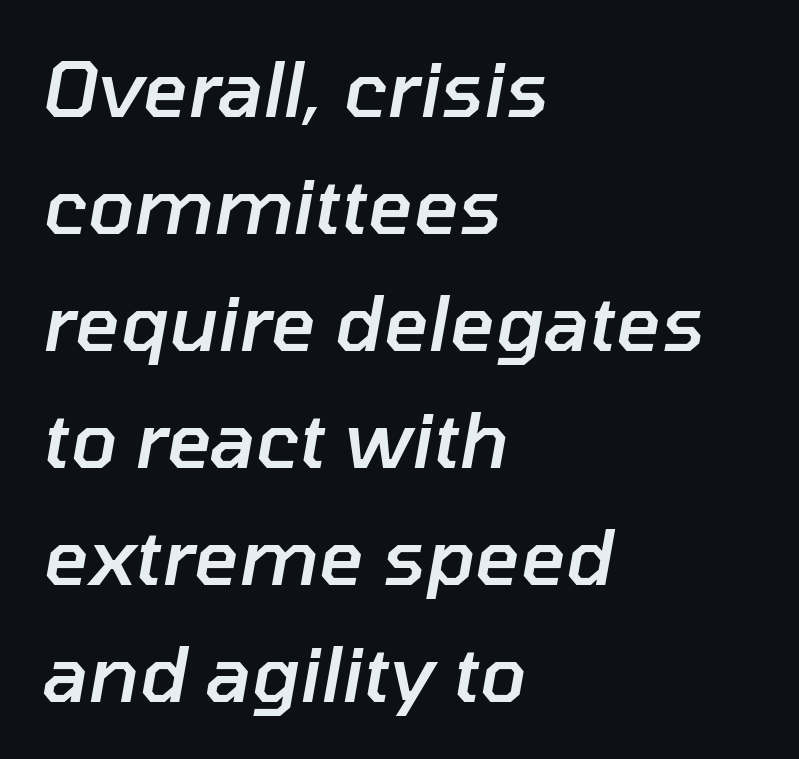
Q: Is the text bold? A: Semi-bold.
Q: Is the text italic (slanted)? A: Yes, it leans right by about 10 degrees.
Q: Is the text underlined? A: No.
Q: How is the paragraph aligned? A: Left-aligned.
Q: Is the spacing between letters normal or unusually wide? A: Normal.
Q: Is the spacing between lines tight, normal or loose? A: Normal.
Q: Width (condensed, normal, or wide)? A: Normal.
Q: Stroke contrast? A: Low.
Q: x-height? A: Medium.
Q: Monospaced? A: No.
